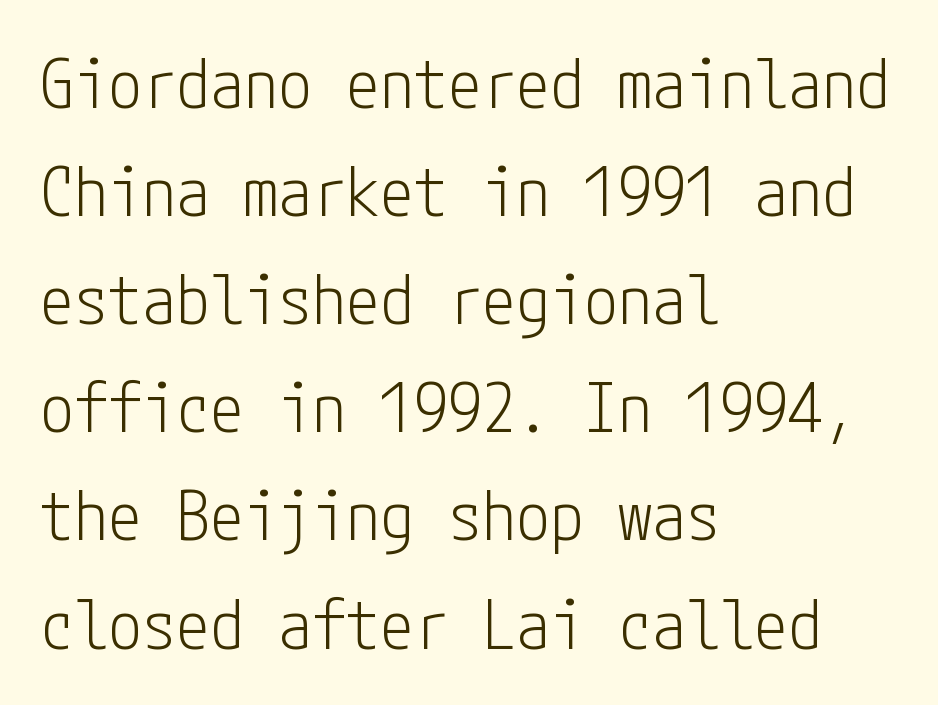
Unmarked baselines from the first word to the last. Classification — sans serif. Interline gaps are of average width in this sample. The typeface has the unassuming heft of standard copy or less. You could call the tracking neutral — neither tight nor loose. All the whitespace from short lines collects on the right.
